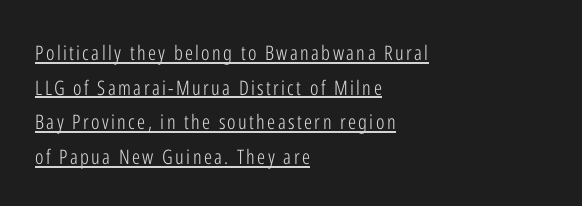
Layout note: lines flush left. Somebody hit Ctrl+U on this one — the words are underlined. No italicization has been applied; the sample stays upright. The typeface has the unassuming heft of standard copy or less.
